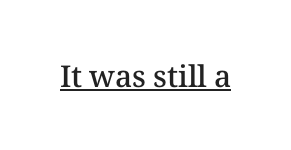
Standard letterfit; no display-style spreading of the glyphs. Varying glyph widths throughout — classic text-font behaviour. Summary of weight: moderately heavy, a semibold. Rendered with straight, roman letterforms.
